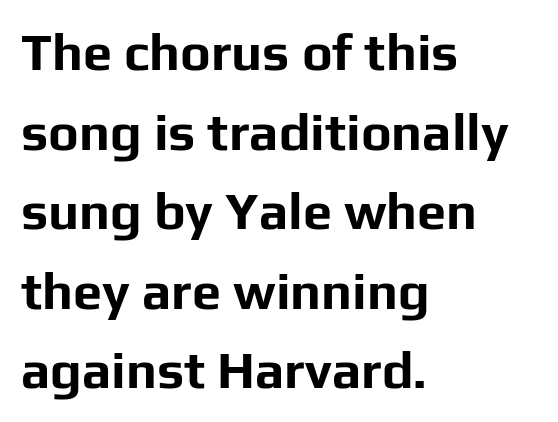
Q: Is the text bold? A: Yes.
Q: Is the text italic (slanted)? A: No, it is upright.
Q: Is the typeface a serif or a sans-serif typeface? A: Sans-serif.
Q: Is the text underlined? A: No.
Q: How is the paragraph aligned? A: Left-aligned.
Q: Is the spacing between letters normal or unusually wide? A: Normal.
Q: Is the spacing between lines tight, normal or loose? A: Normal.
Q: Width (condensed, normal, or wide)? A: Normal.
Q: Stroke contrast? A: Low.
Q: x-height? A: Medium.
Q: Monospaced? A: No.
